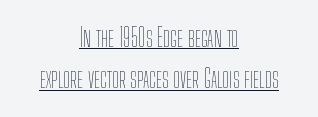
The image shows 25 px text type, upright; set centered, normal line spacing (1.66x), normal letter spacing, underlined.
